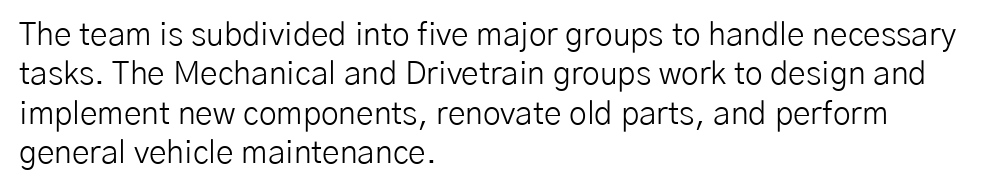
{"serif": "no", "italic": "no", "bold": "no", "weight": "light", "width": "normal", "stroke_contrast": "low", "x_height": "medium", "monospaced": "no", "underline": "no", "align": "left", "line_spacing_ratio": 1.23, "letter_spacing": "normal", "letter_spacing_em": 0.0, "glyph_px": 32}
